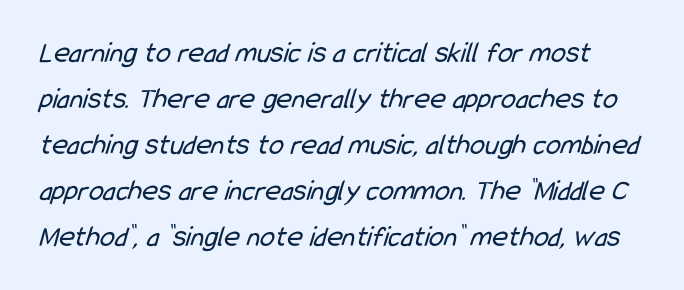
{"serif": "no", "bold": "no", "weight": "regular", "width": "condensed", "stroke_contrast": "low", "x_height": "medium", "monospaced": "no", "underline": "no", "line_spacing": "normal", "line_spacing_ratio": 1.53, "letter_spacing": "normal", "letter_spacing_em": 0.0, "glyph_px": 30}
